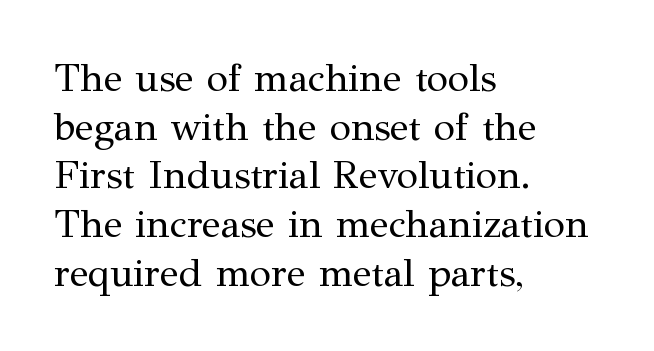
{"serif": "yes", "italic": "no", "bold": "no", "weight": "regular", "width": "normal", "stroke_contrast": "medium", "x_height": "medium", "monospaced": "no", "underline": "no", "align": "left", "line_spacing": "normal", "line_spacing_ratio": 1.25, "letter_spacing": "normal", "letter_spacing_em": 0.0, "glyph_px": 39}
